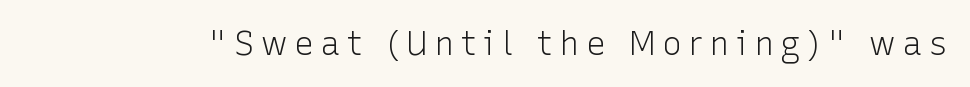
Q: Is the text bold? A: No.
Q: Is the text italic (slanted)? A: No, it is upright.
Q: Is the typeface a serif or a sans-serif typeface? A: Sans-serif.
Q: Is the text underlined? A: No.
Q: Is the spacing between letters normal or unusually wide? A: Unusually wide.
Q: Width (condensed, normal, or wide)? A: Normal.
Q: Stroke contrast? A: Low.
Q: x-height? A: Medium.
Q: Monospaced? A: No.
